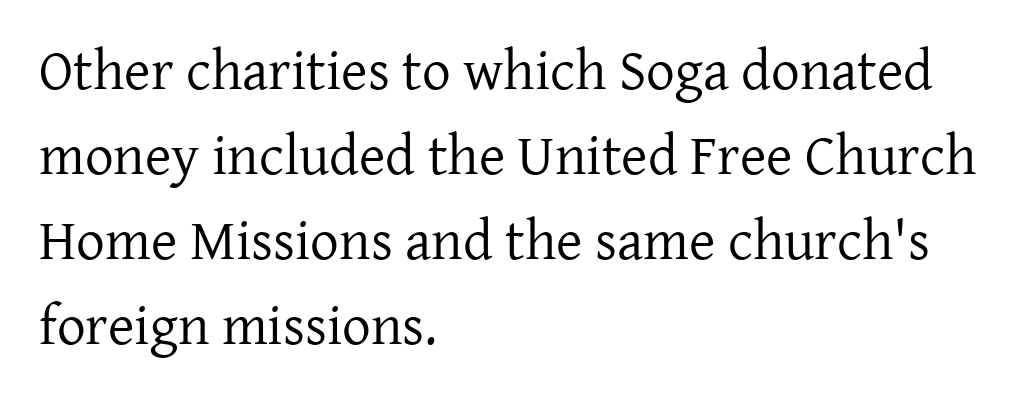
{"serif": "yes", "italic": "no", "bold": "no", "weight": "regular", "width": "normal", "stroke_contrast": "low", "x_height": "medium", "monospaced": "no", "underline": "no", "align": "left", "line_spacing": "normal", "line_spacing_ratio": 1.49, "letter_spacing": "normal", "letter_spacing_em": 0.0, "glyph_px": 57}
